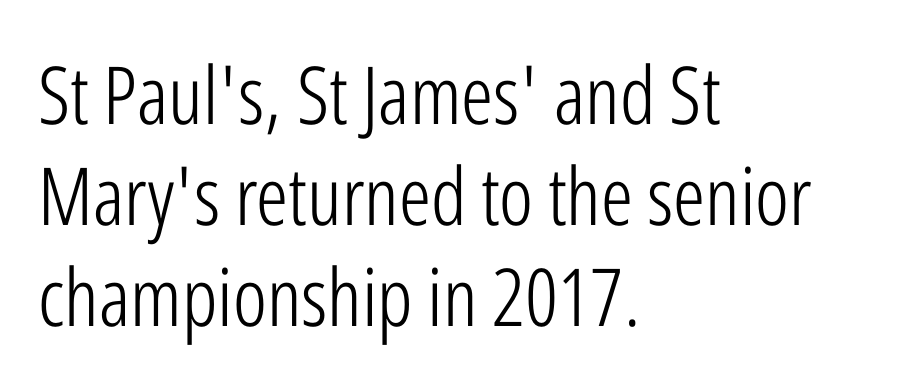
Q: Is the text bold? A: No.
Q: Is the text italic (slanted)? A: No, it is upright.
Q: Is the typeface a serif or a sans-serif typeface? A: Sans-serif.
Q: Is the text underlined? A: No.
Q: How is the paragraph aligned? A: Left-aligned.
Q: Is the spacing between letters normal or unusually wide? A: Normal.
Q: Is the spacing between lines tight, normal or loose? A: Normal.
Q: Width (condensed, normal, or wide)? A: Condensed.
Q: Stroke contrast? A: Low.
Q: x-height? A: Medium.
Q: Monospaced? A: No.
